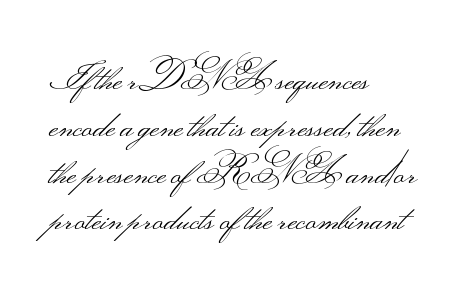
Q: Is the text bold? A: No.
Q: Is the text italic (slanted)? A: Yes.
Q: Is the typeface a serif or a sans-serif typeface? A: Sans-serif.
Q: Is the text underlined? A: No.
Q: How is the paragraph aligned? A: Left-aligned.
Q: Is the spacing between letters normal or unusually wide? A: Normal.
Q: Is the spacing between lines tight, normal or loose? A: Normal.
Q: Width (condensed, normal, or wide)? A: Wide.
Q: Stroke contrast? A: Medium.
Q: Monospaced? A: No.
